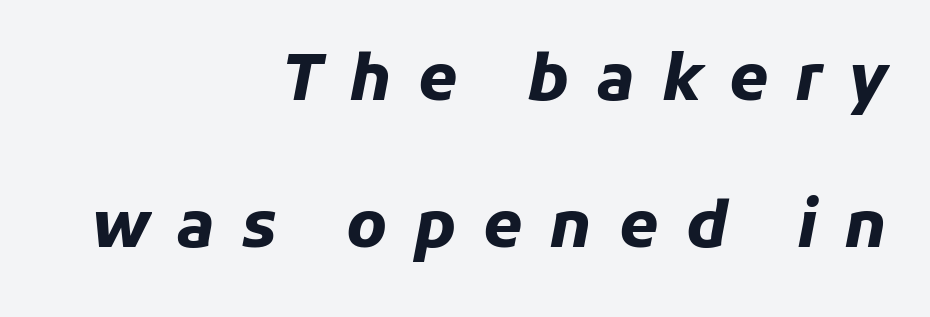
Rule under the text: the space is simply empty. Students, this is bold: see how much ink each stroke carries. Airy leading. The letters are spread apart with noticeably loose tracking. This sample has the flowing, uneven cadence of proportional lettering. Short and long lines alike share a common ending point at right.
